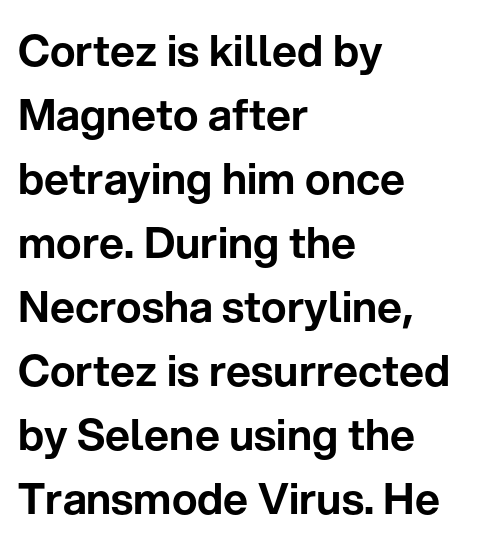
If you drew a line through each stem, it would be perfectly vertical. Vertical spacing — default. The horizontal fit of the characters is conventional and even. The glyphs are unaccompanied by any horizontal stroke below them. These lines are rendered in a variable-pitch font.
